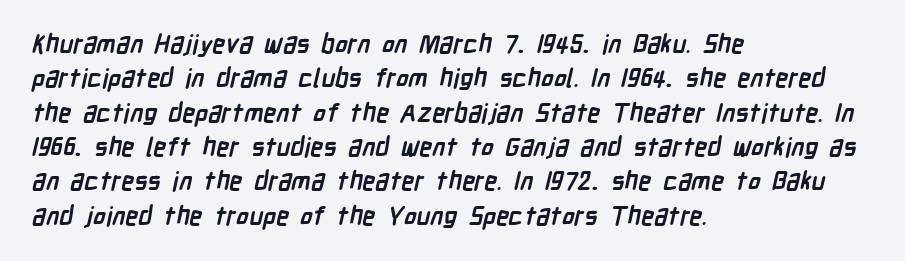
The image shows 26 px bold type; set left-aligned, normal line spacing (1.32x), normal letter spacing, not underlined.
